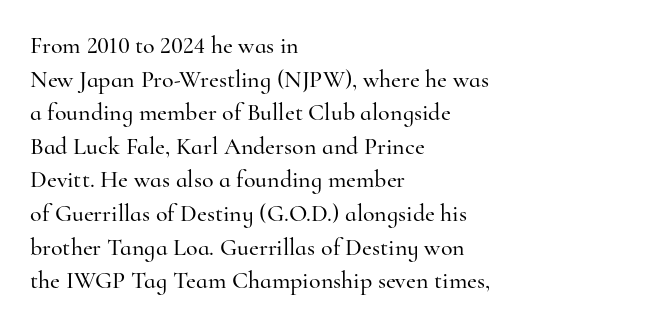
Q: Is the text italic (slanted)? A: No, it is upright.
Q: Is the text underlined? A: No.
Q: How is the paragraph aligned? A: Left-aligned.
Q: Is the spacing between letters normal or unusually wide? A: Normal.
Q: Is the spacing between lines tight, normal or loose? A: Normal.
